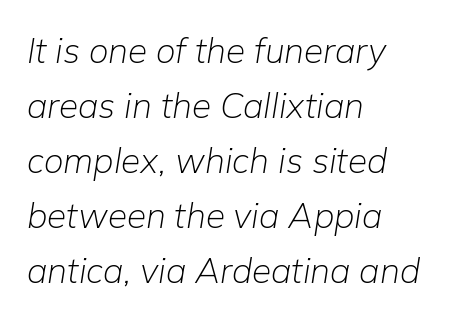
{"italic": "yes", "lean": "right", "slant_degrees": 9, "bold": "no", "weight": "light", "width": "normal", "stroke_contrast": "low", "x_height": "medium", "monospaced": "no", "underline": "no", "align": "left", "line_spacing": "normal", "line_spacing_ratio": 1.57, "letter_spacing": "normal", "letter_spacing_em": 0.0, "glyph_px": 35}
